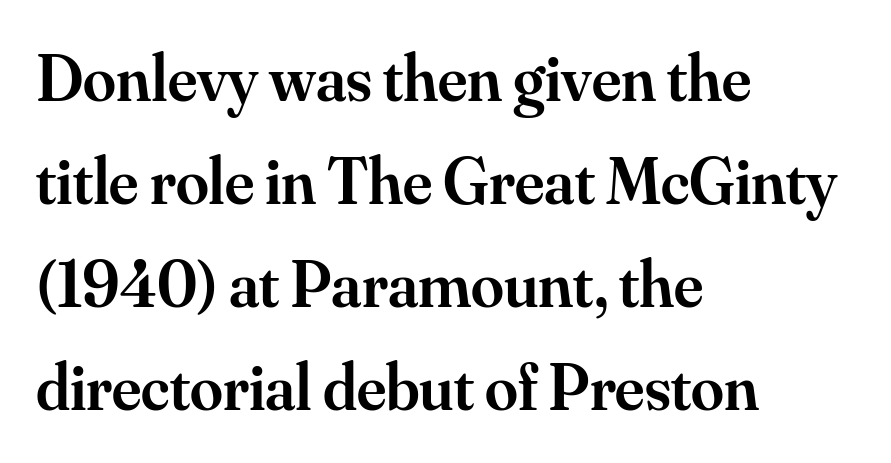
Q: Is the text bold? A: Semi-bold.
Q: Is the text italic (slanted)? A: No, it is upright.
Q: Is the typeface a serif or a sans-serif typeface? A: Serif.
Q: Is the text underlined? A: No.
Q: How is the paragraph aligned? A: Left-aligned.
Q: Is the spacing between letters normal or unusually wide? A: Normal.
Q: Is the spacing between lines tight, normal or loose? A: Normal.
Q: Width (condensed, normal, or wide)? A: Normal.
Q: Stroke contrast? A: Medium.
Q: x-height? A: Small.
Q: Monospaced? A: No.
